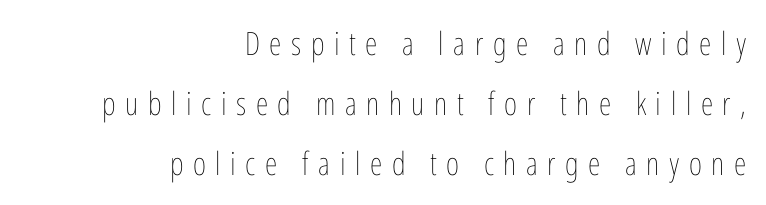
Q: Is the text bold? A: No.
Q: Is the text italic (slanted)? A: No, it is upright.
Q: Is the text underlined? A: No.
Q: How is the paragraph aligned? A: Right-aligned.
Q: Is the spacing between letters normal or unusually wide? A: Unusually wide.
Q: Width (condensed, normal, or wide)? A: Condensed.
Q: Stroke contrast? A: Low.
Q: x-height? A: Medium.
Q: Monospaced? A: No.
